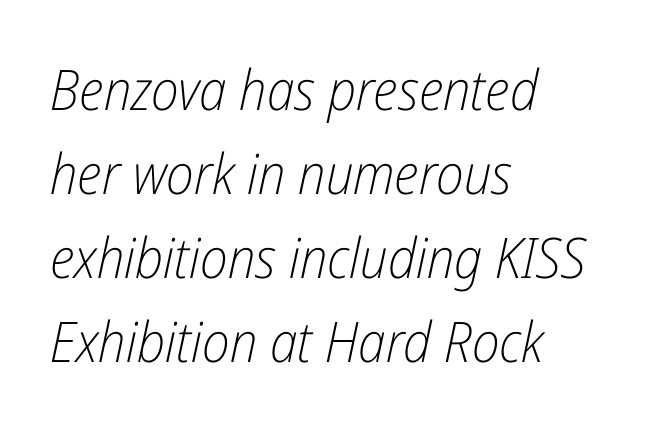
The image shows 56 px light, condensed type, italic (leaning right); set left-aligned, normal line spacing (1.5x), normal letter spacing, not underlined; low stroke contrast and a medium x-height.
